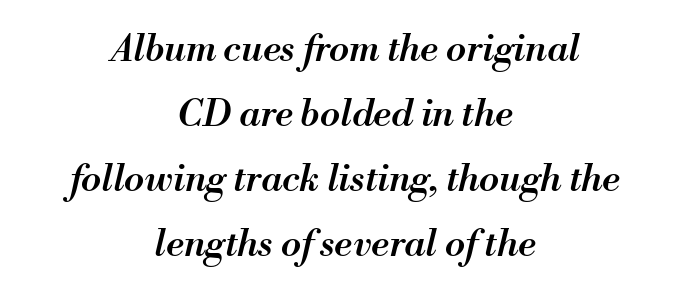
What weight is shown? A semibold, between regular and bold. What stands out about the letter spacing? Nothing — it is the standard amount. The words here are not underlined. Each letter keeps its own natural width here, so spacing adapts to shape. Slant detected: the letters are inclined. The lines in this sample share a center point and differ in where they start and stop.
